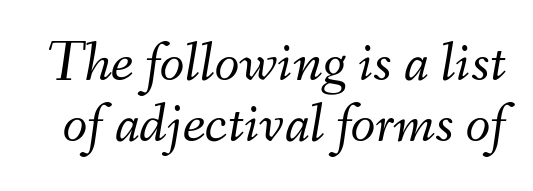
The image shows 57 px light type, italic (leaning right); set tight line spacing (1.07x), normal letter spacing, not underlined; medium stroke contrast and a small x-height.
